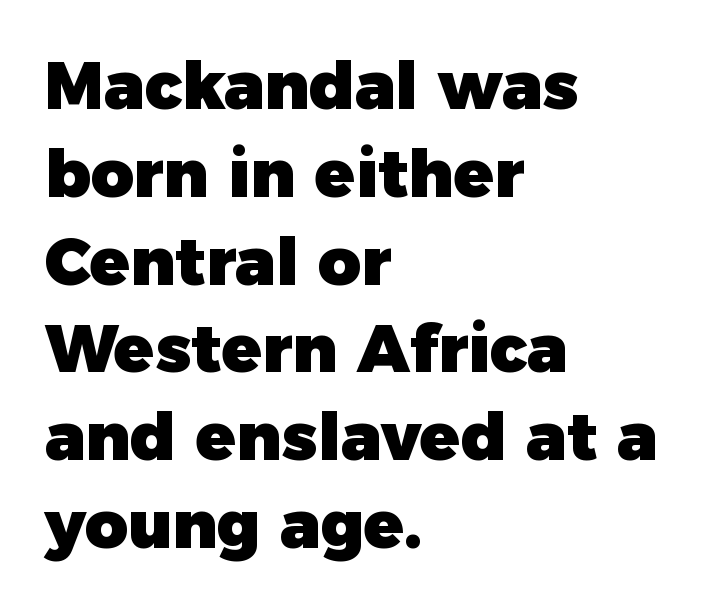
Unlike a traditional serif, this face leaves its strokes unadorned. The strip under each line holds only bare page. What stands out about the letter spacing? Nothing — it is the standard amount. Baseline-to-baseline distance is the conventional proportion of letter height. Looks like regular typesetting: each glyph gets only the width it needs.
